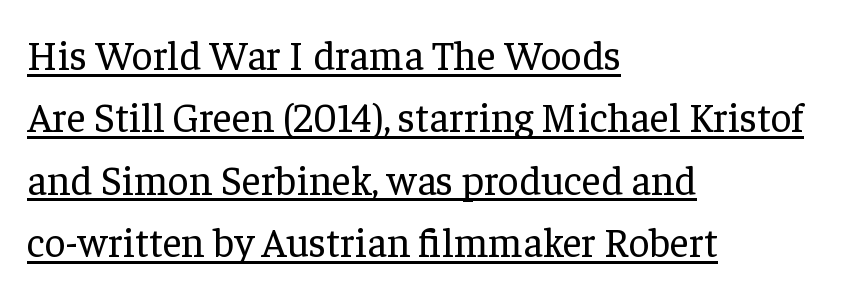
The image shows 41 px regular-weight serif type, upright; set left-aligned, normal line spacing (1.52x), normal letter spacing, underlined; low stroke contrast and a medium x-height.
